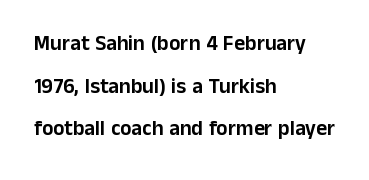
The rag falls on the right side of this text block. Successive baselines arrive slowly, with a big drop between each. The specimen omits any rule beneath the text block's lines. These lines were composed using upright roman letters.
